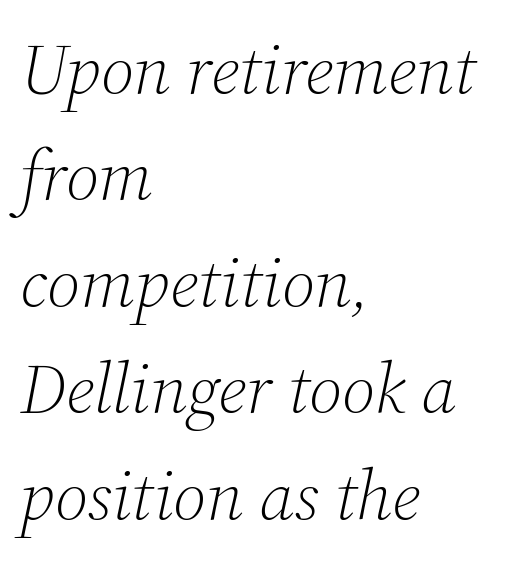
These lines are composed in type with serifs. Stroke thickness stays within the range of a standard reading face or lighter. Tall strokes in this sample are angled rather than plumb. A typesetter would call this proportional, since set widths differ per character. Compared with a centered layout, this one pins lines to the left instead.
